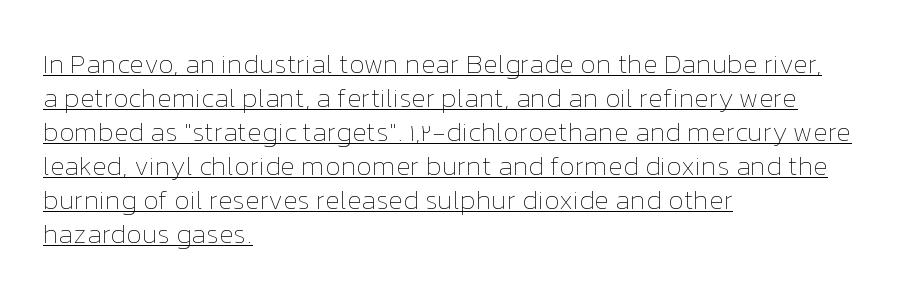
{"italic": "no", "bold": "no", "underline": "yes", "align": "left", "line_spacing": "normal", "line_spacing_ratio": 1.26, "letter_spacing": "normal", "letter_spacing_em": 0.0, "glyph_px": 27}
